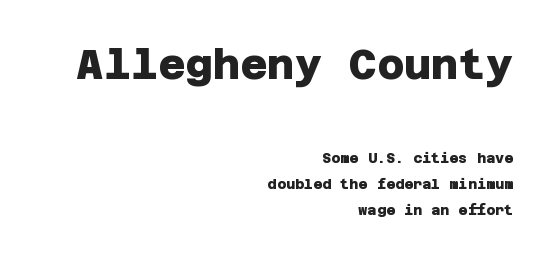
Weight: bold. No extra tracking has been applied to these lines. The font family rendered here belongs to the sans-serif group. This rendering uses right alignment, leaving the left contour irregular.
